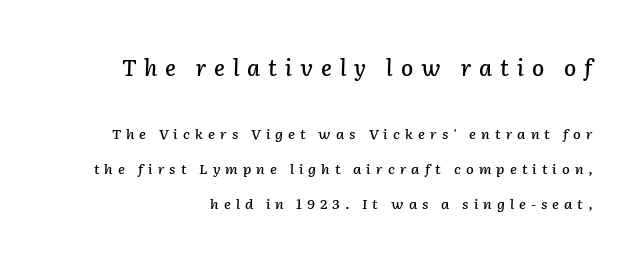
{"italic": "yes", "lean": "right", "slant_degrees": 2, "underline": "no", "align": "right", "line_spacing": "loose", "line_spacing_ratio": 2.48, "letter_spacing": "wide", "letter_spacing_em": 0.36, "larger_block": "first", "size_ratio": 1.57, "glyph_px": 22}
